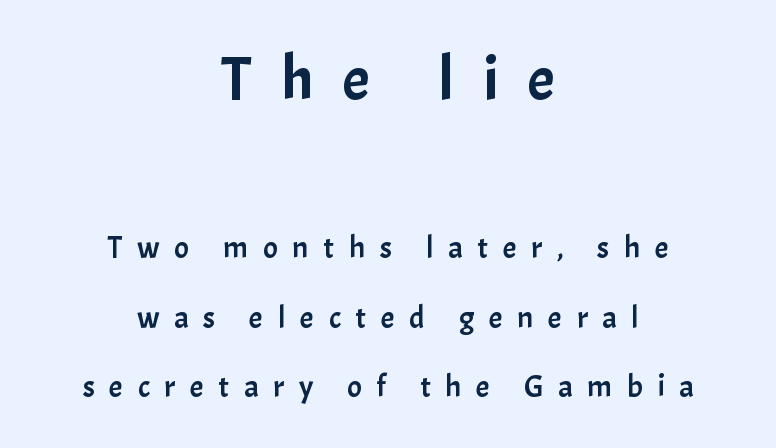
The image shows 62 px sans-serif type, upright; set centered, loose line spacing (2.24x), unusually wide letter spacing (+0.47 em), not underlined; the first (top) block is 2.0x larger; low stroke contrast and a medium x-height.
